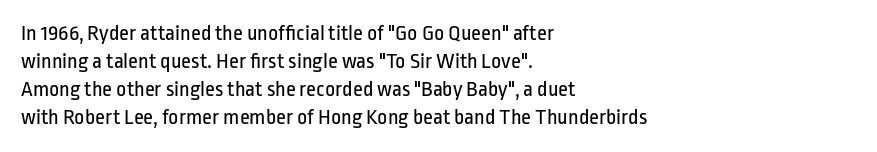
Normally led — the rows are evenly, conventionally spaced. Underlining? Definitely not there. The axis of the letterforms is exactly vertical. The passage is arranged the way most books set body copy — flush left. Default kerning and tracking; the words read as compact shapes.
